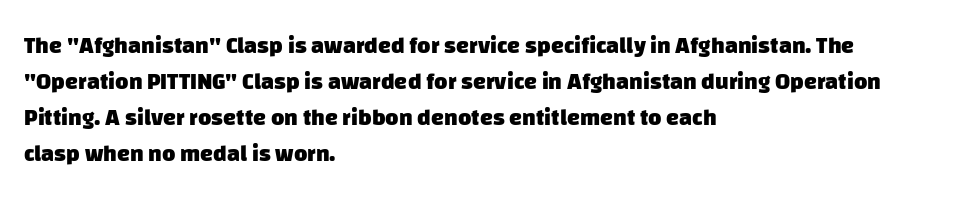
{"bold": "yes", "underline": "no", "align": "left", "line_spacing": "normal", "line_spacing_ratio": 1.57, "letter_spacing": "normal", "letter_spacing_em": 0.0, "glyph_px": 23}
